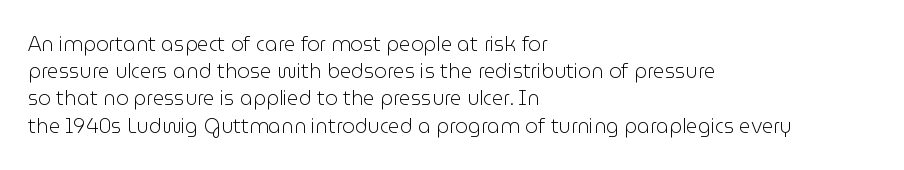
Q: Is the text bold? A: No.
Q: Is the text italic (slanted)? A: No, it is upright.
Q: Is the text underlined? A: No.
Q: How is the paragraph aligned? A: Left-aligned.
Q: Is the spacing between letters normal or unusually wide? A: Normal.
Q: Is the spacing between lines tight, normal or loose? A: Normal.
